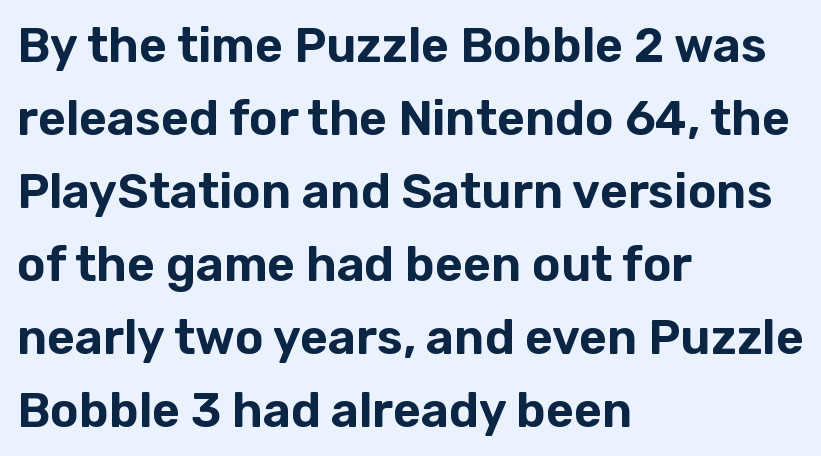
Q: Is the text italic (slanted)? A: No, it is upright.
Q: Is the typeface a serif or a sans-serif typeface? A: Sans-serif.
Q: Is the text underlined? A: No.
Q: How is the paragraph aligned? A: Left-aligned.
Q: Is the spacing between letters normal or unusually wide? A: Normal.
Q: Is the spacing between lines tight, normal or loose? A: Normal.
Q: Width (condensed, normal, or wide)? A: Normal.
Q: Stroke contrast? A: Low.
Q: x-height? A: Medium.
Q: Monospaced? A: No.
